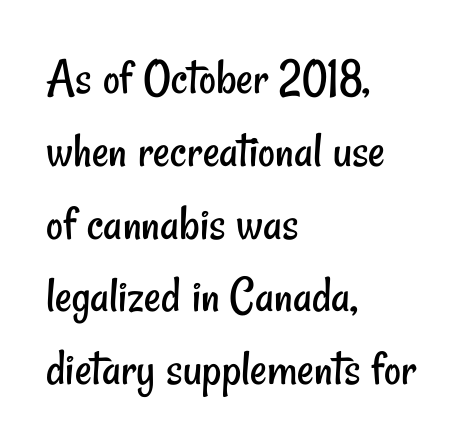
The image shows 52 px regular-weight, condensed sans-serif type; set left-aligned, normal line spacing (1.4x), normal letter spacing, not underlined; low stroke contrast and a small x-height.
